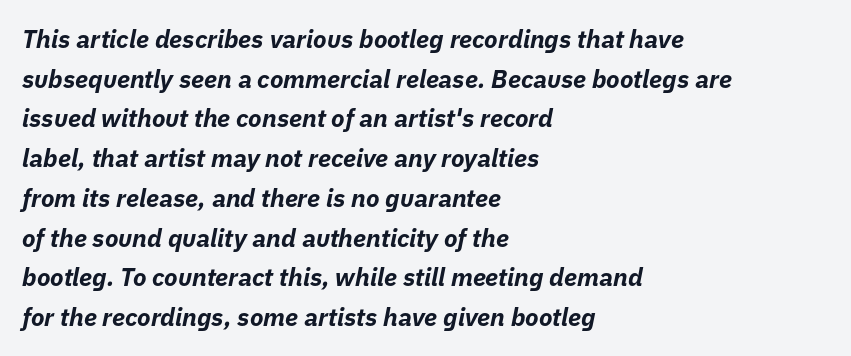
Nobody drew a line under any word here. Would a proofreader flag this as italicized? Yes. Characters follow at the spacing the type designer built in. Does the copy run flush right? No — it runs flush left. Does the weight exceed regular? Yes, all the way to bold.
